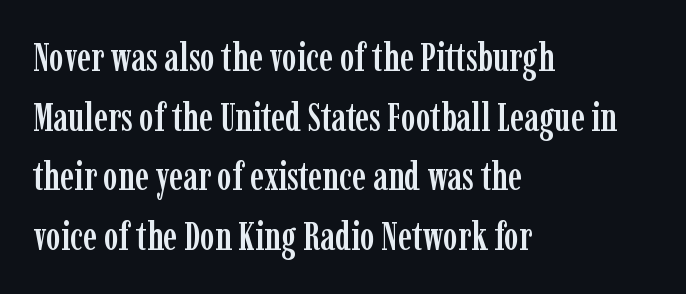
{"serif": "yes", "italic": "no", "width": "condensed", "stroke_contrast": "low", "x_height": "medium", "monospaced": "no", "underline": "no", "align": "left", "line_spacing": "normal", "line_spacing_ratio": 1.53, "letter_spacing": "normal", "letter_spacing_em": 0.0, "glyph_px": 39}
